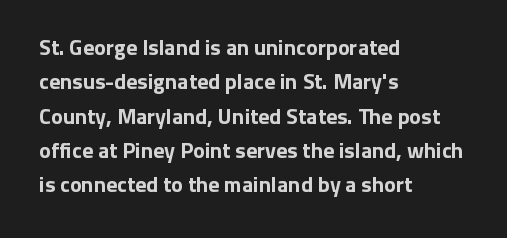
Upright lettering throughout. Just letters on the line, the space beneath them empty. The vertical gap from one line to the next is medium. Strong, thick strokes mark this as bold type. Short and long lines alike share a common starting point at left.
